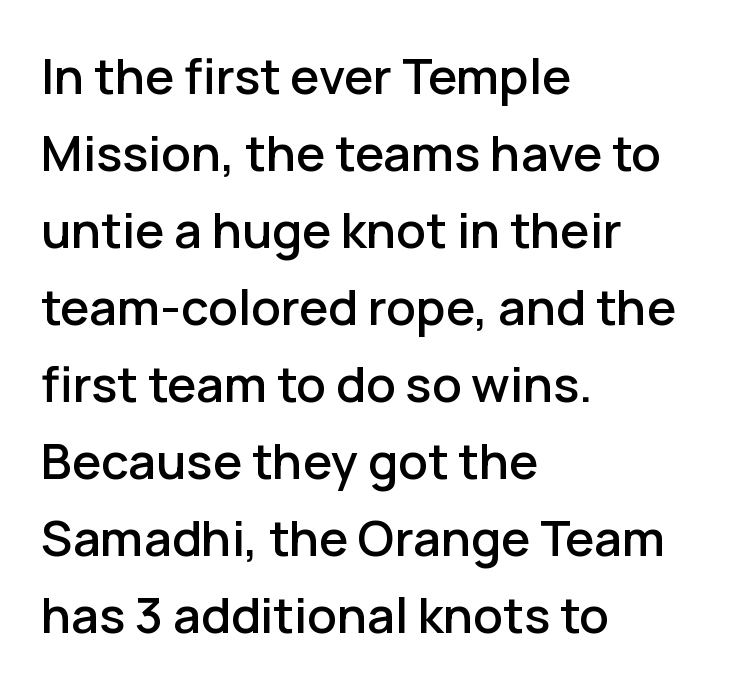
The designer left line spacing at the default. The space beneath each line is pristine and unruled. Tracking value appears to be zero — textbook default spacing. All the whitespace from short lines collects on the right. In terms of letterform style, serifs are entirely absent. A roman cut, with each character standing at attention.
